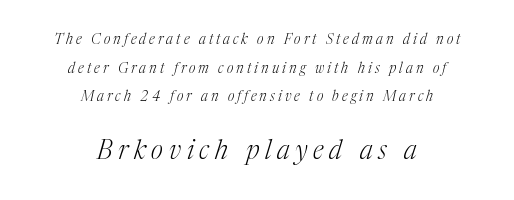
{"italic": "yes", "lean": "right", "slant_degrees": 17, "bold": "no", "underline": "no", "align": "center", "line_spacing": "loose", "line_spacing_ratio": 2.04, "letter_spacing": "wide", "letter_spacing_em": 0.22, "larger_block": "second", "size_ratio": 1.86, "glyph_px": 26}
